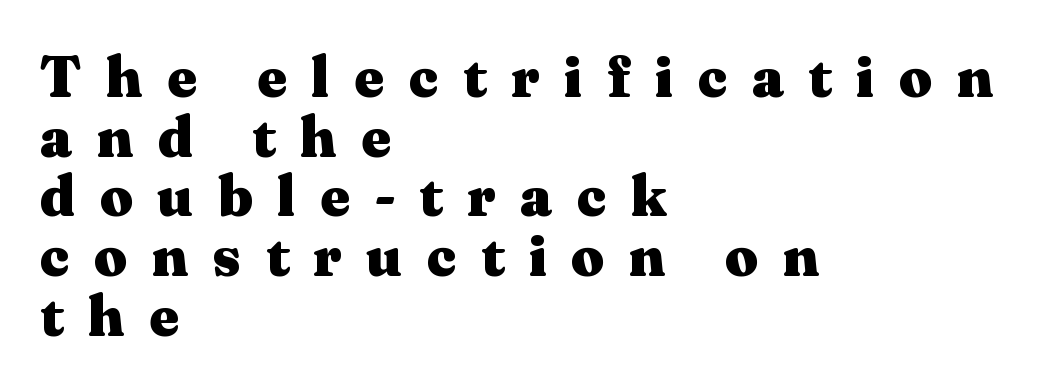
The image shows 58 px heavy, wide serif type, upright; set left-aligned, tight line spacing (1.03x), unusually wide letter spacing (+0.42 em), not underlined; medium stroke contrast and a medium x-height.
